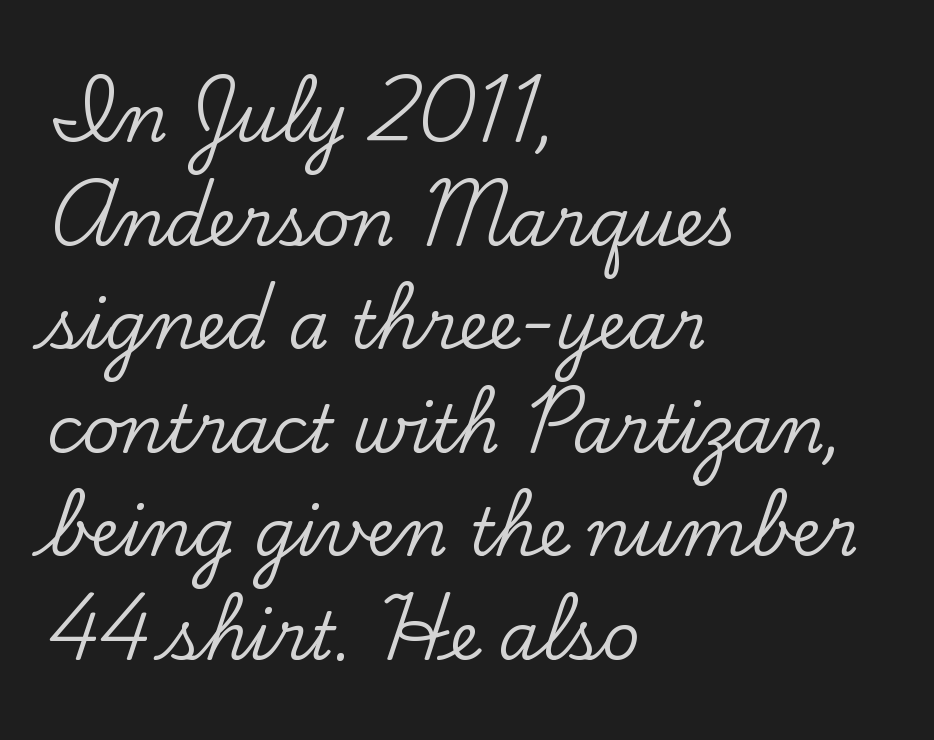
Q: Is the text italic (slanted)? A: Yes.
Q: Is the typeface a serif or a sans-serif typeface? A: Serif.
Q: Is the text underlined? A: No.
Q: How is the paragraph aligned? A: Left-aligned.
Q: Is the spacing between letters normal or unusually wide? A: Normal.
Q: Is the spacing between lines tight, normal or loose? A: Normal.
Q: Width (condensed, normal, or wide)? A: Normal.
Q: Stroke contrast? A: Low.
Q: x-height? A: Small.
Q: Monospaced? A: No.
